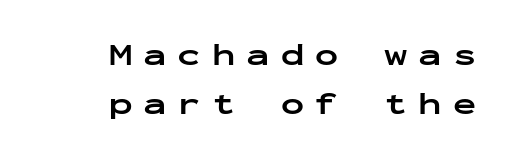
The image shows 31 px bold, wide sans-serif type, upright, monospaced; set right-aligned, normal line spacing (1.59x), unusually wide letter spacing (+0.36 em), not underlined; low stroke contrast and a medium x-height.
